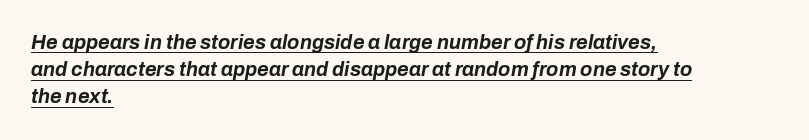
The image shows 20 px bold type, italic (leaning right); set left-aligned, normal line spacing (1.36x), normal letter spacing, underlined.
